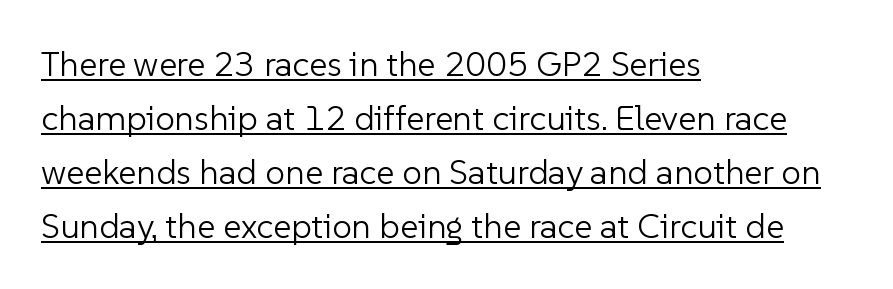
This is not heavy type; no bold has been used. Proportional: the letters do not fall into vertical columns. Quick note: interline space is typical. The rendering keeps characters at their native spacing. Font category for this specimen: sans-serif.
